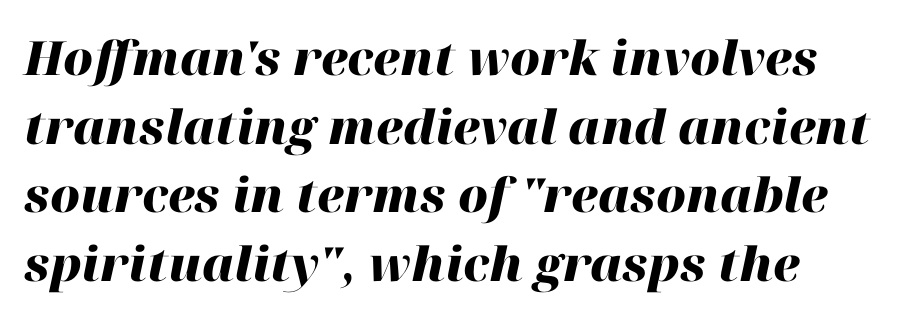
The image shows 47 px heavy type, italic (leaning right); set left-aligned, normal line spacing (1.46x), normal letter spacing, not underlined; high stroke contrast and a medium x-height.
